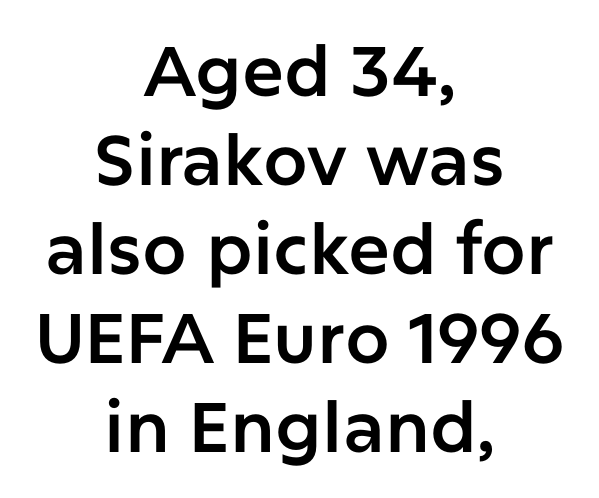
{"serif": "no", "italic": "no", "width": "normal", "stroke_contrast": "low", "x_height": "medium", "monospaced": "no", "underline": "no", "align": "center", "line_spacing": "normal", "line_spacing_ratio": 1.27, "letter_spacing": "normal", "letter_spacing_em": 0.0, "glyph_px": 70}
